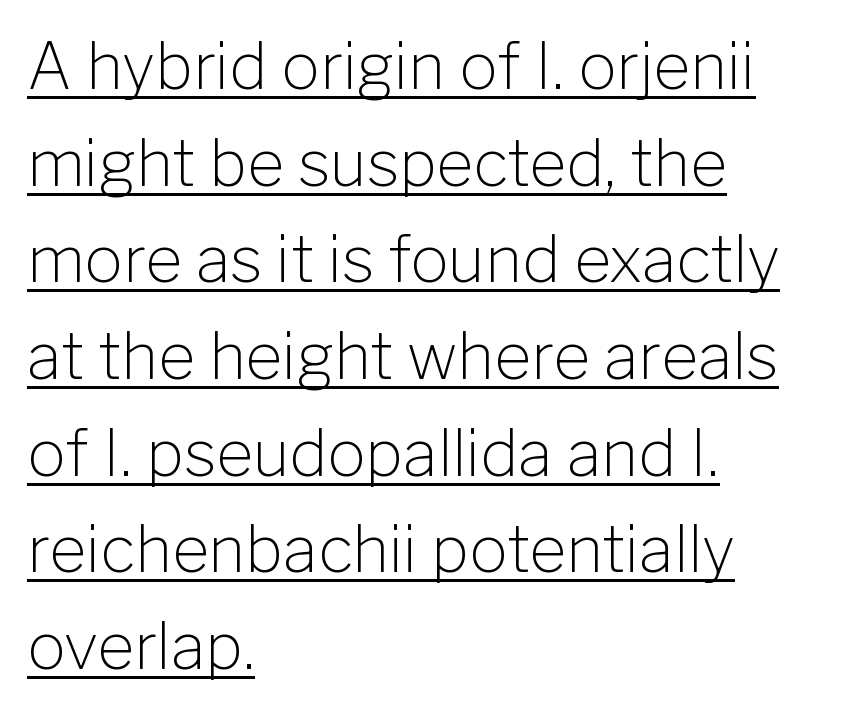
The image shows 64 px light sans-serif type, upright; set left-aligned, normal line spacing (1.51x), normal letter spacing, underlined; low stroke contrast and a medium x-height.
